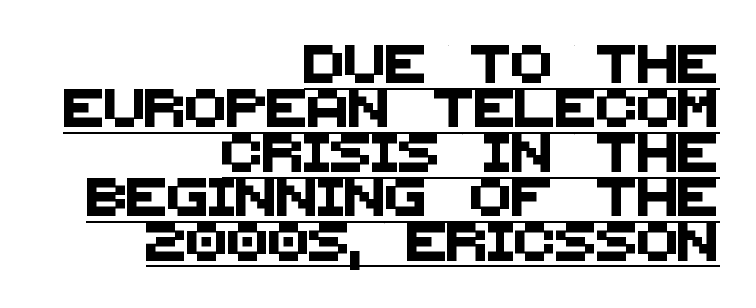
{"serif": "no", "width": "normal", "stroke_contrast": "medium", "x_height": "large", "monospaced": "no", "underline": "yes", "align": "right", "line_spacing_ratio": 1.17, "letter_spacing": "normal", "letter_spacing_em": 0.0, "glyph_px": 38}
